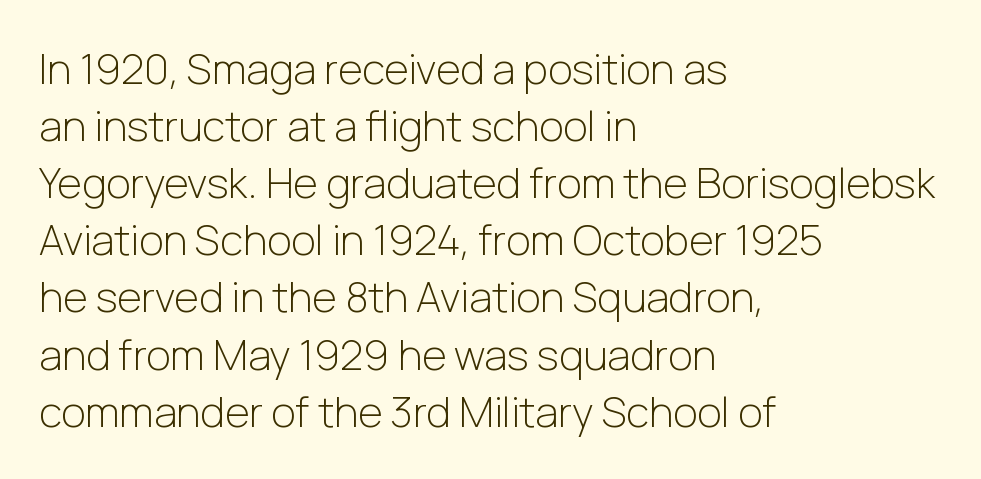
Q: Is the text bold? A: No.
Q: Is the text italic (slanted)? A: No, it is upright.
Q: Is the typeface a serif or a sans-serif typeface? A: Sans-serif.
Q: Is the text underlined? A: No.
Q: How is the paragraph aligned? A: Left-aligned.
Q: Is the spacing between letters normal or unusually wide? A: Normal.
Q: Is the spacing between lines tight, normal or loose? A: Normal.
Q: Width (condensed, normal, or wide)? A: Normal.
Q: Stroke contrast? A: Low.
Q: x-height? A: Medium.
Q: Monospaced? A: No.
